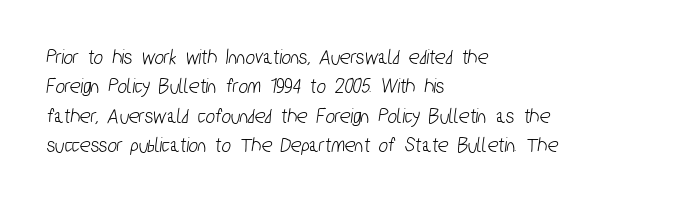
The type is set solid horizontally, with unmodified tracking. The lines in this sample share a left origin and differ only in where they stop. Baseline-to-baseline distance is the conventional proportion of letter height. Type without underlining.
